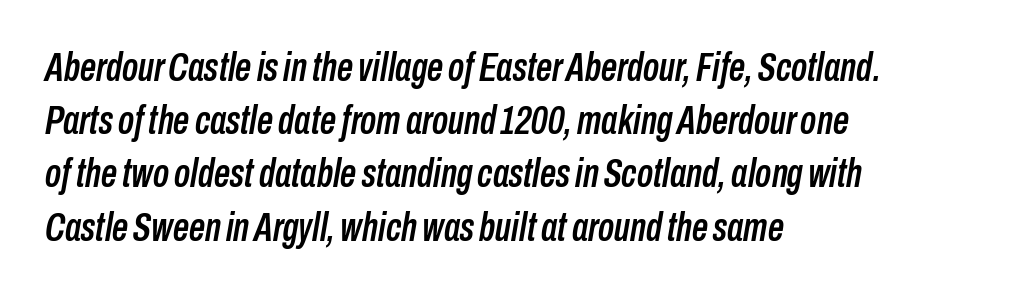
The whole block is typeset with a tilt. The face used here is proportionally spaced, like ordinary book or web type. Observe the ordinary spacing: letters are neighbours, not strangers. Anything drawn beneath the words? Only blank space.
